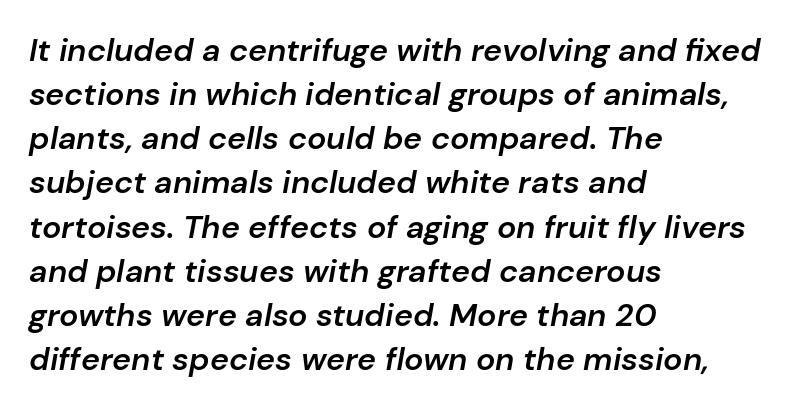
{"italic": "yes", "lean": "right", "slant_degrees": 10, "bold": "semi", "weight": "semibold", "width": "normal", "stroke_contrast": "low", "x_height": "medium", "monospaced": "no", "underline": "no", "align": "left", "line_spacing": "normal", "line_spacing_ratio": 1.38, "letter_spacing": "normal", "letter_spacing_em": 0.0, "glyph_px": 32}
